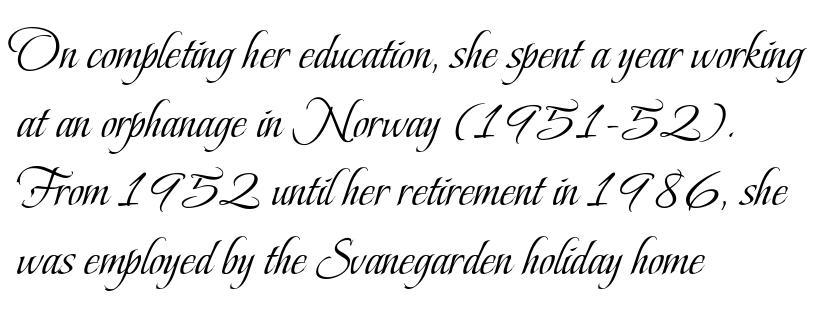
Q: Is the text bold? A: No.
Q: Is the text italic (slanted)? A: Yes.
Q: Is the typeface a serif or a sans-serif typeface? A: Serif.
Q: Is the text underlined? A: No.
Q: How is the paragraph aligned? A: Left-aligned.
Q: Is the spacing between letters normal or unusually wide? A: Normal.
Q: Is the spacing between lines tight, normal or loose? A: Normal.
Q: Width (condensed, normal, or wide)? A: Condensed.
Q: Stroke contrast? A: Low.
Q: x-height? A: Small.
Q: Monospaced? A: No.
